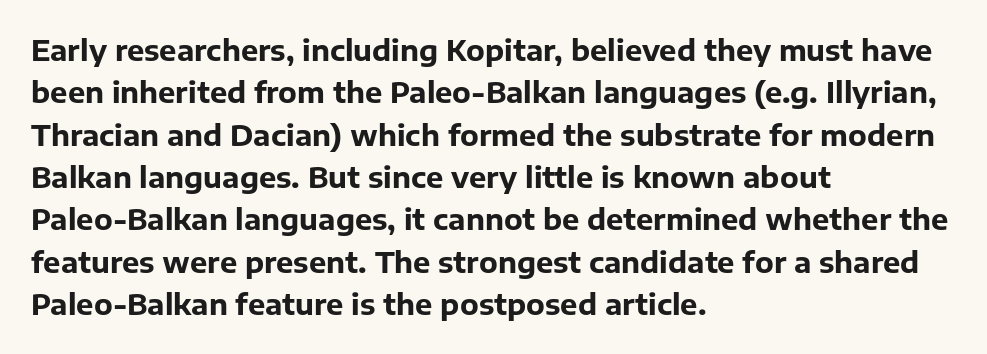
Q: Is the text bold? A: Yes.
Q: Is the text italic (slanted)? A: No, it is upright.
Q: Is the typeface a serif or a sans-serif typeface? A: Sans-serif.
Q: Is the text underlined? A: No.
Q: How is the paragraph aligned? A: Left-aligned.
Q: Is the spacing between letters normal or unusually wide? A: Normal.
Q: Is the spacing between lines tight, normal or loose? A: Normal.
Q: Width (condensed, normal, or wide)? A: Normal.
Q: Stroke contrast? A: Low.
Q: x-height? A: Medium.
Q: Monospaced? A: No.
